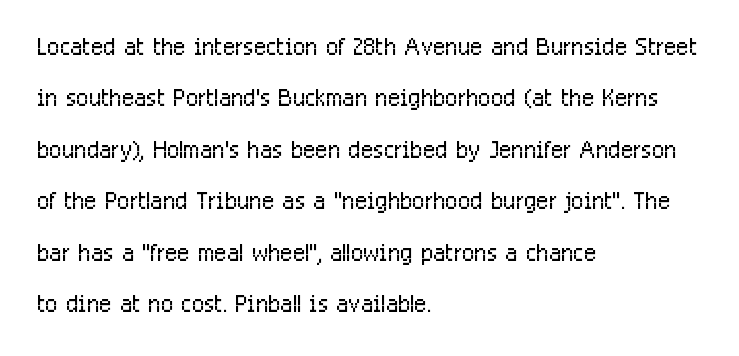
The axis of the letterforms is exactly vertical. Leftover space on each line is placed entirely after the last word. The typesetting does not lean heavy: it is not bold. There is no visible air inserted between adjacent glyphs. The passage shown is typed in a proportional face where columns would drift. A typesetter would label this face a sans.
